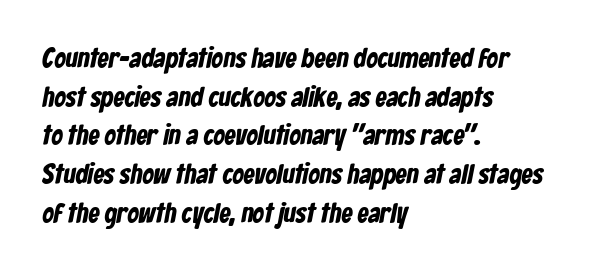
Character widths vary here, with narrow letters taking less room than wide ones. How are the letters spaced? Ordinarily, with no added tracking. I'd describe the lettering as bold — thick and assertive. Students, observe: this is what conventionally led text looks like. A typesetter would label this face a sans. Quick note: underline off.
